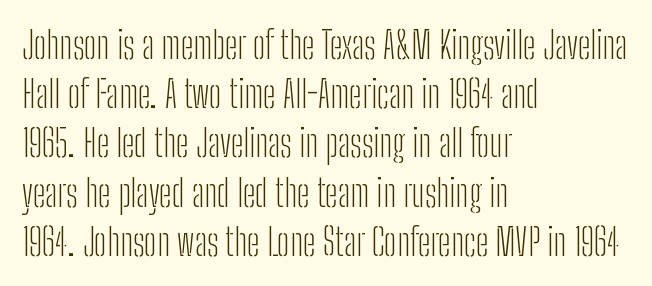
The image shows 37 px light, condensed sans-serif type, upright; set left-aligned, normal line spacing (1.33x), normal letter spacing, not underlined; low stroke contrast and a medium x-height.
